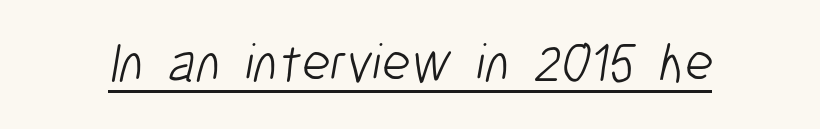
What decoration does the sample have? An underline. You could call the tracking neutral — neither tight nor loose. Bold? No — there's no thickening of the strokes. Note: no serifs on the glyphs. The face used here is proportionally spaced, like ordinary book or web type.
